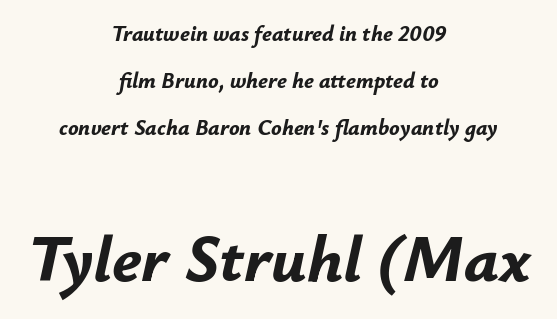
{"italic": "yes", "lean": "right", "slant_degrees": 12, "bold": "yes", "weight": "bold", "width": "normal", "stroke_contrast": "low", "x_height": "small", "monospaced": "no", "underline": "no", "align": "center", "line_spacing": "loose", "line_spacing_ratio": 2.14, "letter_spacing": "normal", "letter_spacing_em": 0.0, "larger_block": "second", "size_ratio": 3.0, "glyph_px": 66}
